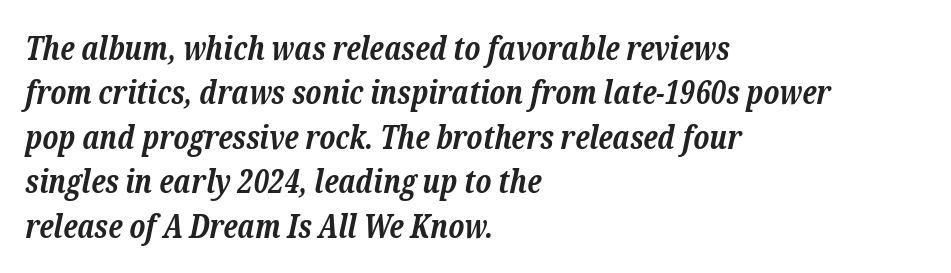
Tall strokes in this sample are angled rather than plumb. Anything drawn beneath the words? Only blank space. Notice how descenders clear the ascenders below comfortably — that's standard leading. Is the type bold? Yes — the strokes are clearly thick and heavy. What kind of face is this? One with serifs. Look at the tracking — it's just the regular setting, nothing added.
